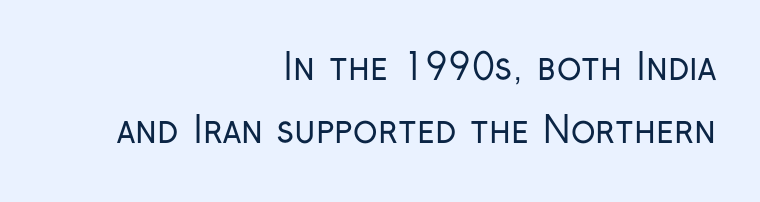
{"serif": "no", "italic": "no", "bold": "no", "weight": "regular", "width": "condensed", "stroke_contrast": "low", "x_height": "medium", "monospaced": "no", "underline": "no", "align": "right", "line_spacing_ratio": 1.74, "letter_spacing": "normal", "letter_spacing_em": 0.0, "glyph_px": 36}
